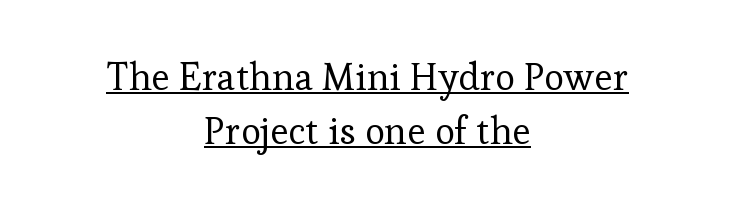
Q: Is the text bold? A: No.
Q: Is the text italic (slanted)? A: No, it is upright.
Q: Is the typeface a serif or a sans-serif typeface? A: Serif.
Q: Is the text underlined? A: Yes.
Q: How is the paragraph aligned? A: Centered.
Q: Is the spacing between letters normal or unusually wide? A: Normal.
Q: Is the spacing between lines tight, normal or loose? A: Normal.
Q: Width (condensed, normal, or wide)? A: Normal.
Q: Stroke contrast? A: Low.
Q: x-height? A: Medium.
Q: Monospaced? A: No.
